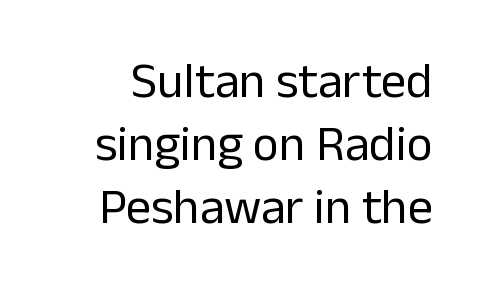
Q: Is the text bold? A: No.
Q: Is the text italic (slanted)? A: No, it is upright.
Q: Is the typeface a serif or a sans-serif typeface? A: Sans-serif.
Q: Is the text underlined? A: No.
Q: Is the spacing between letters normal or unusually wide? A: Normal.
Q: Is the spacing between lines tight, normal or loose? A: Normal.
Q: Width (condensed, normal, or wide)? A: Normal.
Q: Stroke contrast? A: Low.
Q: x-height? A: Medium.
Q: Monospaced? A: No.
